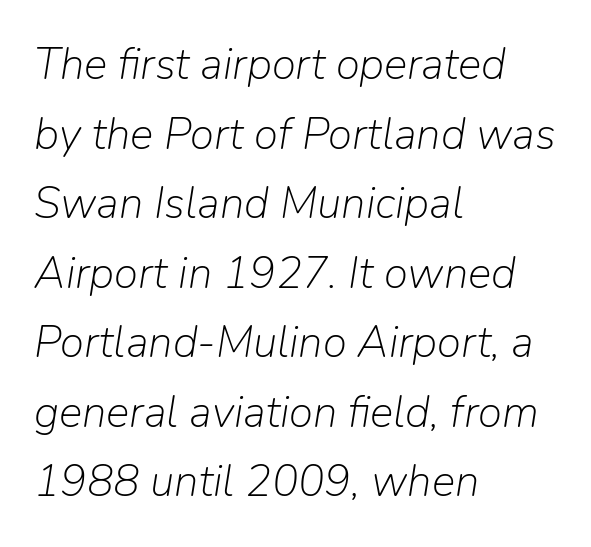
Q: Is the text bold? A: No.
Q: Is the text italic (slanted)? A: Yes, it leans right by about 9 degrees.
Q: Is the text underlined? A: No.
Q: How is the paragraph aligned? A: Left-aligned.
Q: Is the spacing between letters normal or unusually wide? A: Normal.
Q: Is the spacing between lines tight, normal or loose? A: Normal.
Q: Width (condensed, normal, or wide)? A: Normal.
Q: Stroke contrast? A: Low.
Q: x-height? A: Medium.
Q: Monospaced? A: No.
